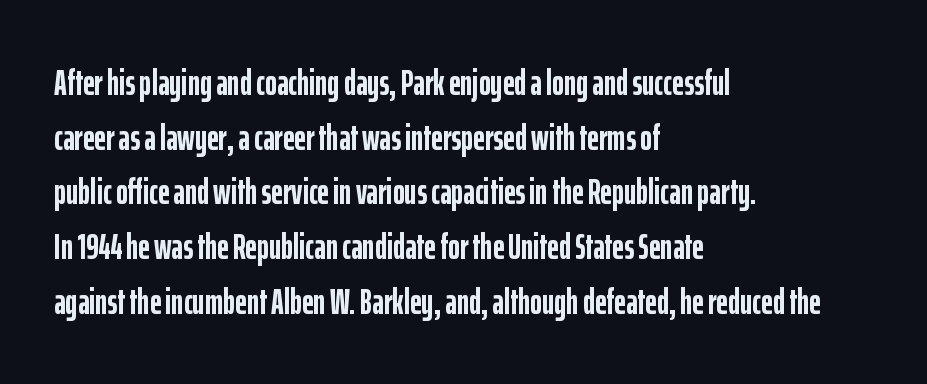
{"serif": "no", "italic": "no", "bold": "yes", "weight": "semibold", "width": "condensed", "stroke_contrast": "low", "x_height": "medium", "monospaced": "no", "underline": "no", "align": "left", "line_spacing": "normal", "line_spacing_ratio": 1.52, "letter_spacing": "normal", "letter_spacing_em": 0.0, "glyph_px": 36}
